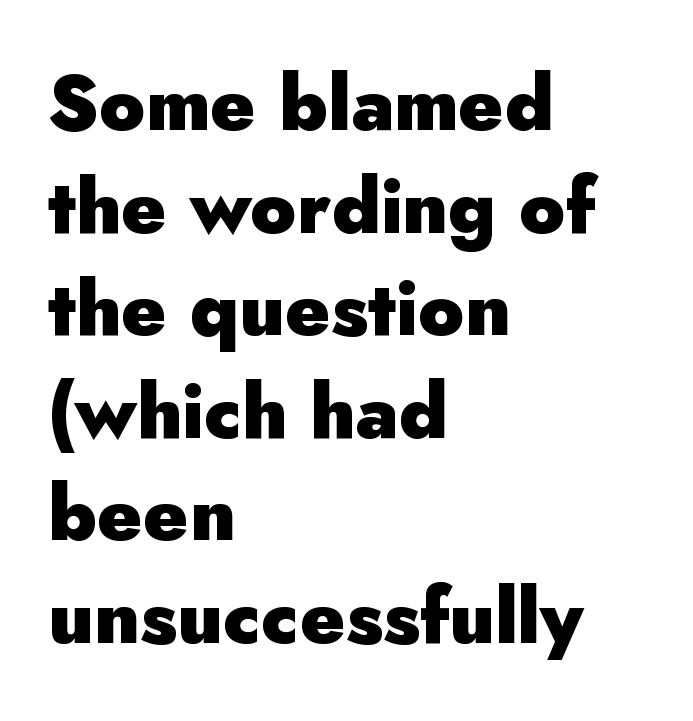
Q: Is the text bold? A: Yes.
Q: Is the text italic (slanted)? A: No, it is upright.
Q: Is the typeface a serif or a sans-serif typeface? A: Sans-serif.
Q: Is the text underlined? A: No.
Q: How is the paragraph aligned? A: Left-aligned.
Q: Is the spacing between letters normal or unusually wide? A: Normal.
Q: Is the spacing between lines tight, normal or loose? A: Normal.
Q: Width (condensed, normal, or wide)? A: Normal.
Q: Stroke contrast? A: Low.
Q: x-height? A: Small.
Q: Monospaced? A: No.
